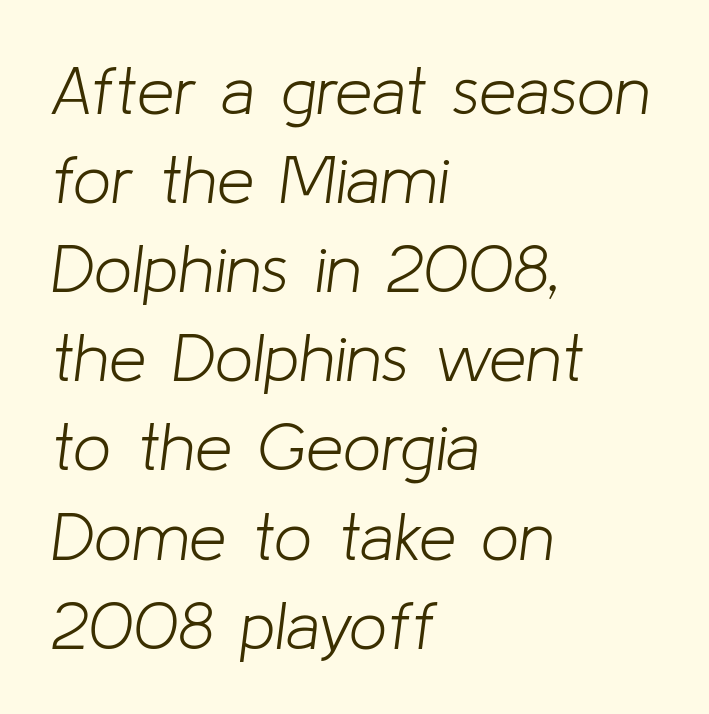
{"italic": "yes", "lean": "right", "slant_degrees": 8, "bold": "no", "weight": "light", "width": "normal", "stroke_contrast": "low", "x_height": "medium", "monospaced": "no", "underline": "no", "align": "left", "line_spacing": "normal", "line_spacing_ratio": 1.33, "letter_spacing": "normal", "letter_spacing_em": 0.0, "glyph_px": 67}
